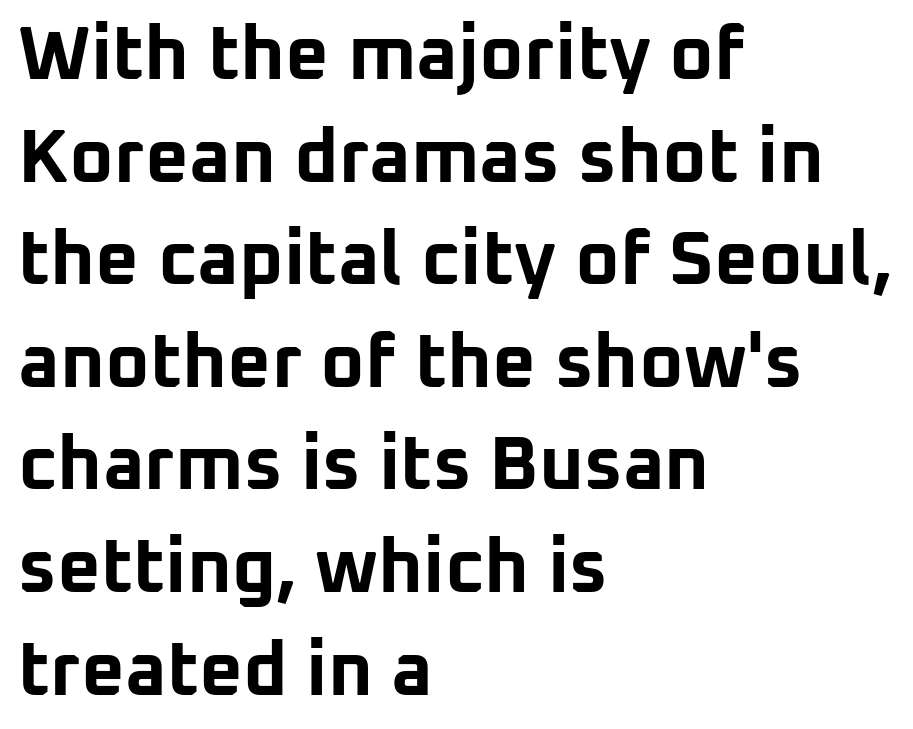
The image shows 76 px bold sans-serif type, upright; set left-aligned, normal line spacing (1.35x), normal letter spacing, not underlined; low stroke contrast and a medium x-height.
